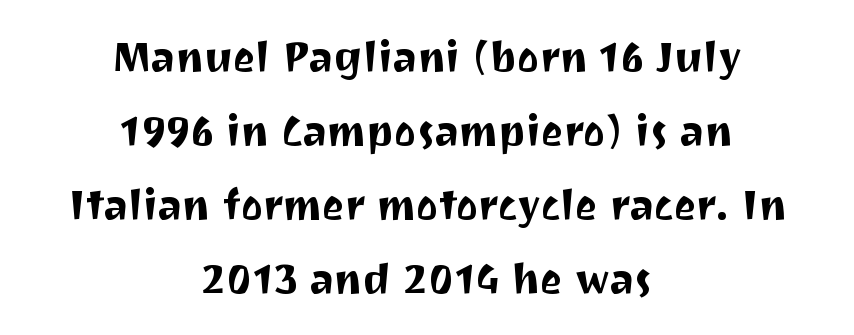
Q: Is the text italic (slanted)? A: No, it is upright.
Q: Is the typeface a serif or a sans-serif typeface? A: Sans-serif.
Q: Is the text underlined? A: No.
Q: How is the paragraph aligned? A: Centered.
Q: Is the spacing between letters normal or unusually wide? A: Normal.
Q: Width (condensed, normal, or wide)? A: Normal.
Q: Stroke contrast? A: Medium.
Q: x-height? A: Medium.
Q: Monospaced? A: No.
